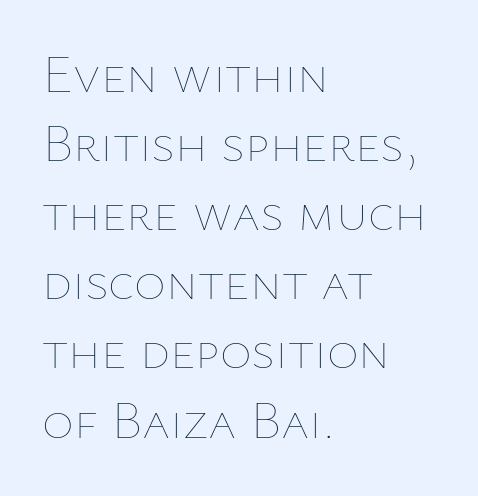
Inter-character spacing is left at the font's built-in metrics. Each row of text sits above clean, open space. The letters advance in unequal steps, a hallmark of proportional type. The lines are quadded left. This sample keeps an unexceptional amount of space between lines. Weight: regular or lighter.
